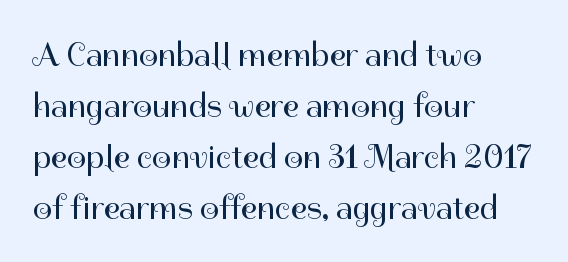
The image shows 34 px regular-weight sans-serif type, upright; set left-aligned, normal line spacing (1.5x), normal letter spacing, not underlined; high stroke contrast and a medium x-height.
